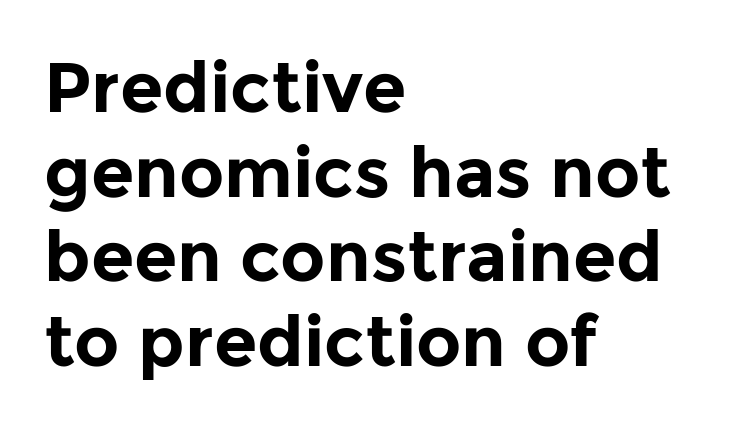
The image shows 70 px bold sans-serif type, upright; set left-aligned, line spacing 1.21x, normal letter spacing, not underlined; low stroke contrast and a medium x-height.
